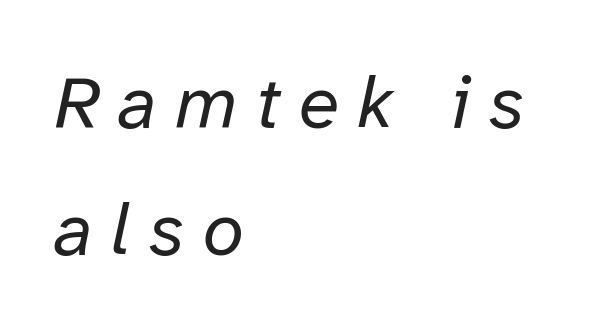
Rule under the text: the space is simply empty. Each line starts at the same left margin while the right side varies. The type is letterspaced generously, with wide tracking. Each letter keeps its own natural width here, so spacing adapts to shape.
